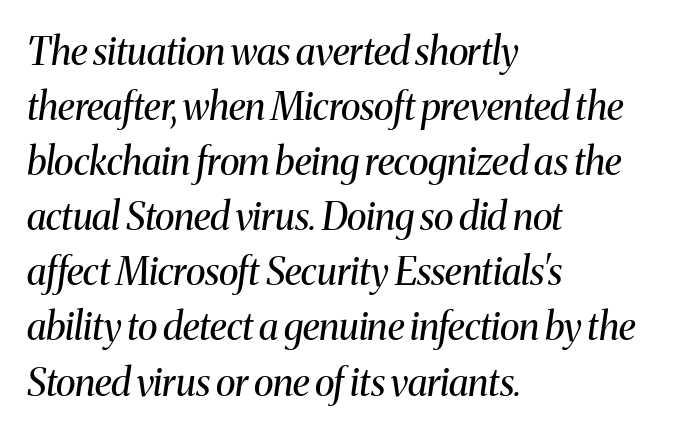
The image shows 38 px regular-weight serif type, italic (leaning right); set left-aligned, normal line spacing (1.45x), normal letter spacing, not underlined; medium stroke contrast and a medium x-height.
